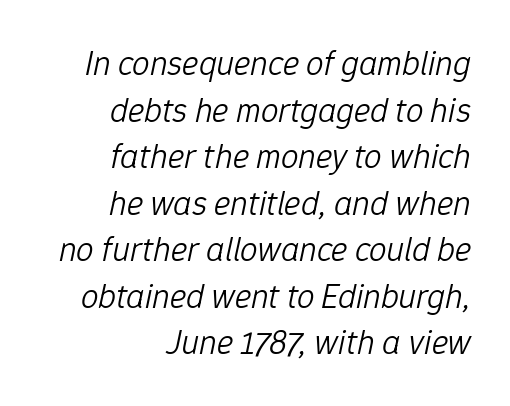
Here the designer chose a conventional face with non-uniform glyph widths. The strip under each line holds only bare page. Stroke thickness stays within the range of a standard reading face or lighter. Summary of vertical rhythm: regular, with standard interline spacing. Line endings align vertically; line beginnings do not. Observe the ordinary spacing: letters are neighbours, not strangers.
